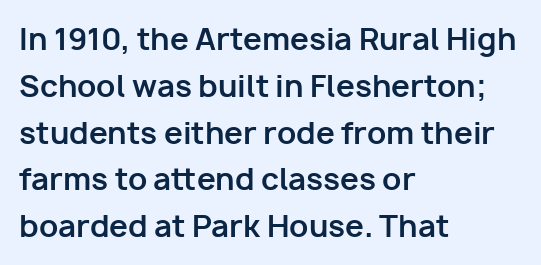
{"serif": "no", "italic": "no", "bold": "yes", "weight": "bold", "width": "normal", "stroke_contrast": "low", "x_height": "medium", "monospaced": "no", "underline": "no", "align": "left", "line_spacing": "normal", "line_spacing_ratio": 1.56, "letter_spacing": "normal", "letter_spacing_em": 0.0, "glyph_px": 30}
